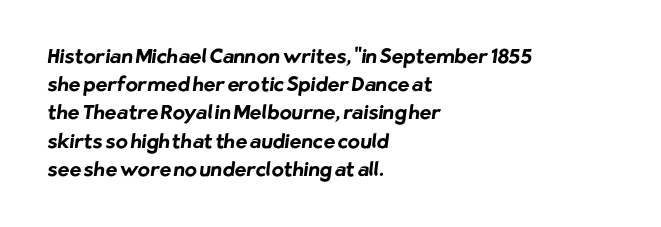
Q: Is the text bold? A: Yes.
Q: Is the text underlined? A: No.
Q: How is the paragraph aligned? A: Left-aligned.
Q: Is the spacing between letters normal or unusually wide? A: Normal.
Q: Is the spacing between lines tight, normal or loose? A: Normal.
